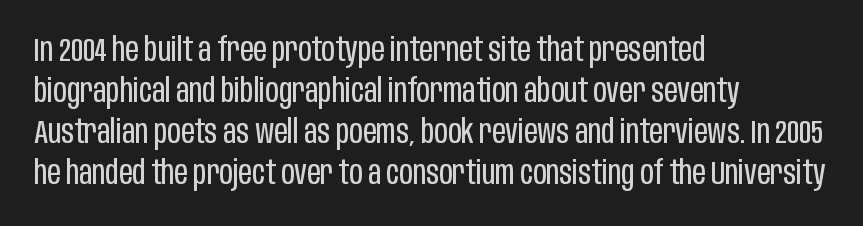
{"serif": "no", "italic": "no", "bold": "no", "weight": "regular", "width": "condensed", "stroke_contrast": "low", "x_height": "large", "monospaced": "no", "underline": "no", "align": "left", "line_spacing_ratio": 1.24, "letter_spacing": "normal", "letter_spacing_em": 0.0, "glyph_px": 33}
